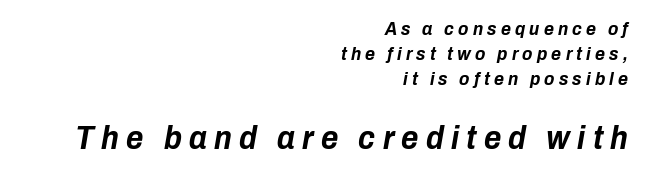
Q: Is the text bold? A: Yes.
Q: Is the text italic (slanted)? A: Yes, it leans right by about 10 degrees.
Q: Is the text underlined? A: No.
Q: How is the paragraph aligned? A: Right-aligned.
Q: Is the spacing between letters normal or unusually wide? A: Unusually wide.
Q: Is the spacing between lines tight, normal or loose? A: Normal.
Q: Which block of text is set in a larger size, the first (top) or the second (bottom)? A: The second (bottom) one.
Q: Width (condensed, normal, or wide)? A: Condensed.
Q: Stroke contrast? A: Low.
Q: x-height? A: Medium.
Q: Monospaced? A: No.
